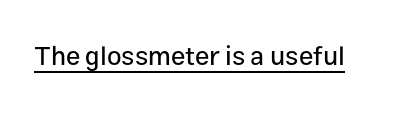
Posture: vertical. Is the letter spacing exaggerated? No — it looks like the ordinary default. These characters rest on top of a visible drawn line.
